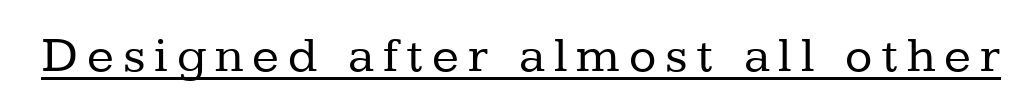
The image shows 50 px regular-weight serif type, upright; set underlined; low stroke contrast and a medium x-height.
